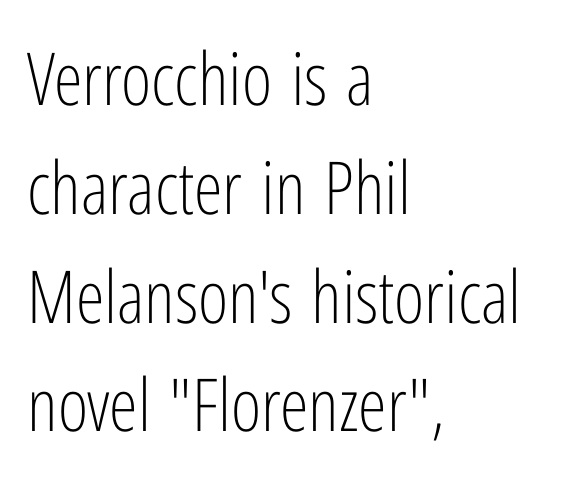
The image shows 73 px light, condensed sans-serif type, upright; set left-aligned, normal line spacing (1.49x), normal letter spacing, not underlined; low stroke contrast and a medium x-height.
